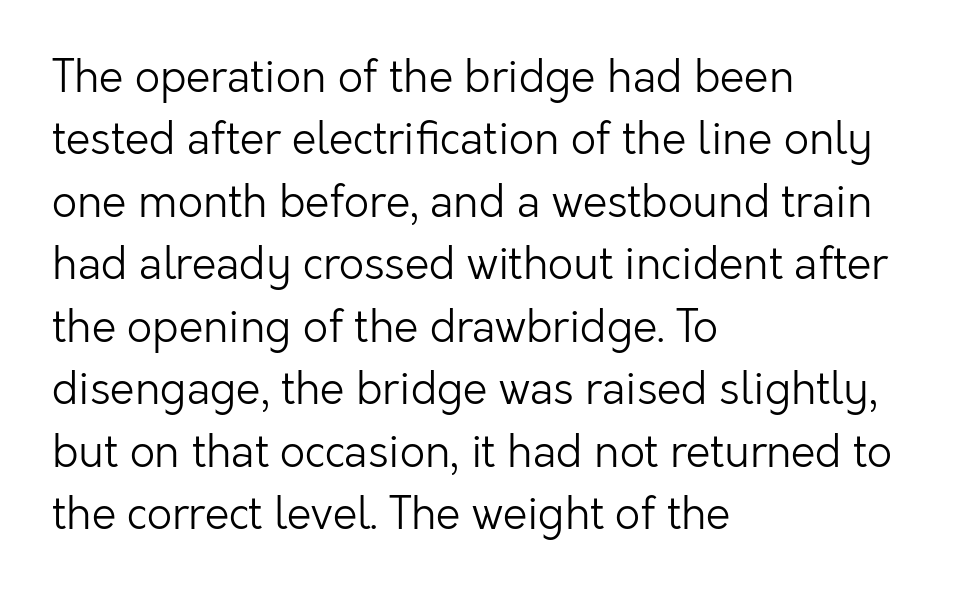
{"serif": "no", "italic": "no", "bold": "no", "weight": "light", "width": "normal", "stroke_contrast": "low", "x_height": "medium", "monospaced": "no", "underline": "no", "align": "left", "line_spacing": "normal", "line_spacing_ratio": 1.42, "letter_spacing": "normal", "letter_spacing_em": 0.0, "glyph_px": 44}
